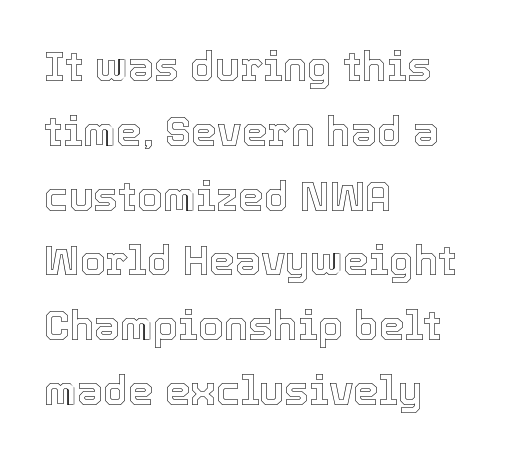
Q: Is the text italic (slanted)? A: No, it is upright.
Q: Is the text underlined? A: No.
Q: How is the paragraph aligned? A: Left-aligned.
Q: Is the spacing between letters normal or unusually wide? A: Normal.
Q: Is the spacing between lines tight, normal or loose? A: Normal.
Q: Width (condensed, normal, or wide)? A: Normal.
Q: x-height? A: Medium.
Q: Monospaced? A: No.
